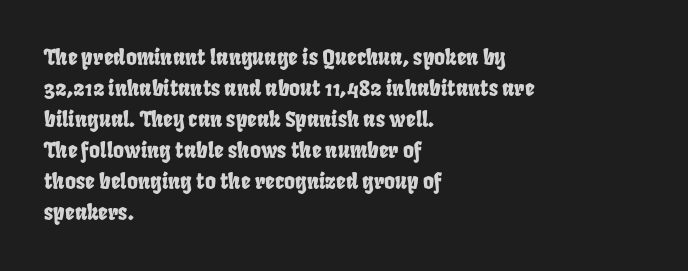
The image shows 21 px text type; set left-aligned, normal line spacing (1.48x), normal letter spacing, not underlined.
